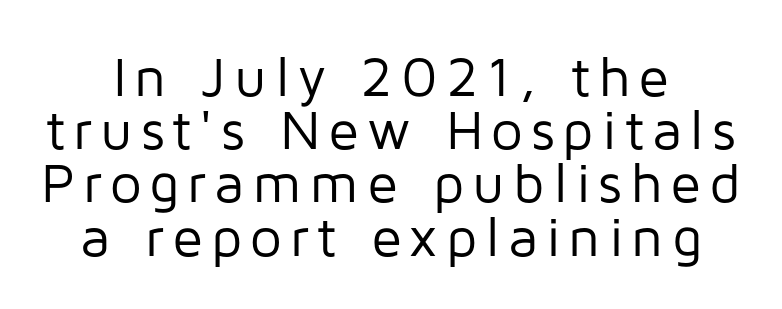
Every stem runs plumb, perpendicular to the baseline. Horizontally, the lines are justified to the midpoint only. This rendering features lettering with no underline. Note the varied advance widths — an 'i' is clearly narrower than an 'm'. Weight: in the light-to-regular range.
